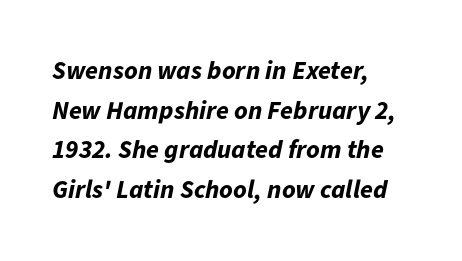
{"italic": "yes", "lean": "right", "slant_degrees": 11, "bold": "yes", "underline": "no", "align": "left", "line_spacing": "normal", "line_spacing_ratio": 1.52, "letter_spacing": "normal", "letter_spacing_em": 0.0, "glyph_px": 26}
